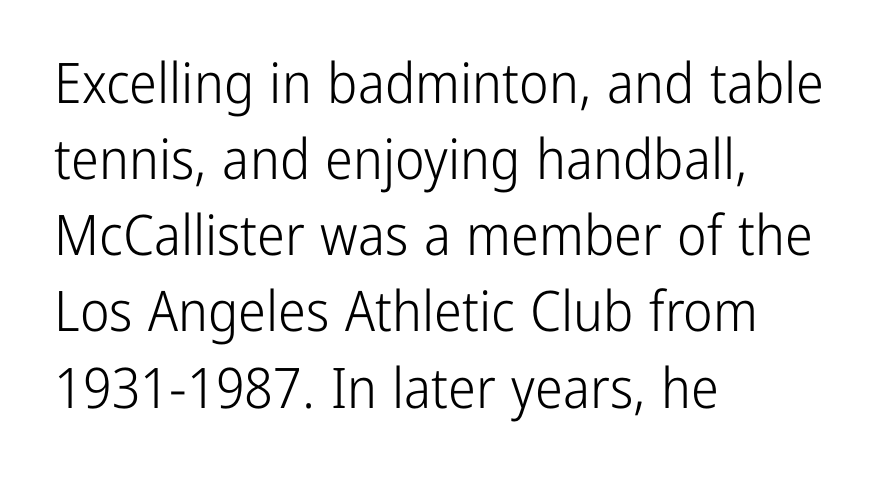
The image shows 56 px light, condensed sans-serif type, upright; set left-aligned, normal line spacing (1.36x), normal letter spacing, not underlined; low stroke contrast and a medium x-height.
